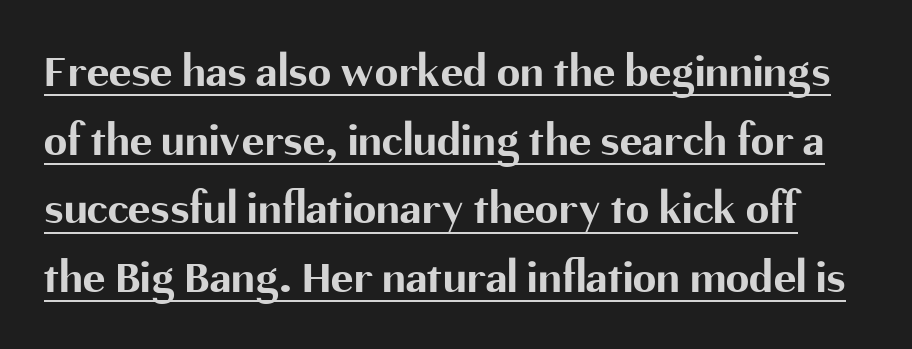
These words are printed bold, with thick strokes throughout. Quick note: underline on. Think of a printed novel: that variable character pitch is what you see here. The letterforms sit shoulder to shoulder at normal distance. The face used here is a sans, in the tradition of grotesques and geometrics. The letters stand upright; this is a roman face.
